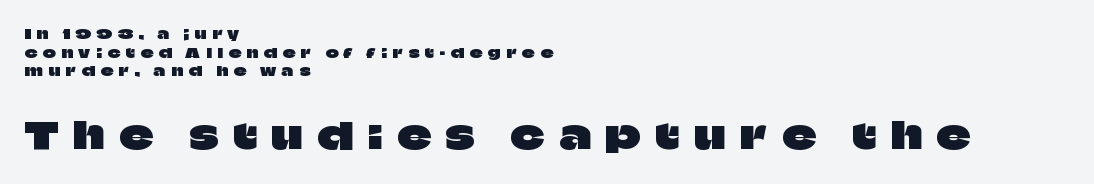
Q: Is the text italic (slanted)? A: No, it is upright.
Q: Is the typeface a serif or a sans-serif typeface? A: Sans-serif.
Q: Is the text underlined? A: No.
Q: How is the paragraph aligned? A: Left-aligned.
Q: Is the spacing between letters normal or unusually wide? A: Unusually wide.
Q: Is the spacing between lines tight, normal or loose? A: Normal.
Q: Which block of text is set in a larger size, the first (top) or the second (bottom)? A: The second (bottom) one.
Q: Width (condensed, normal, or wide)? A: Normal.
Q: Stroke contrast? A: Low.
Q: x-height? A: Large.
Q: Monospaced? A: No.
